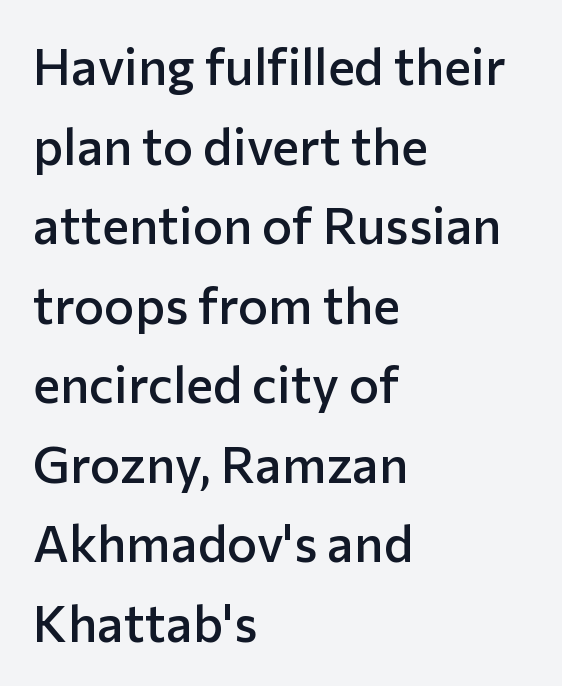
{"serif": "no", "italic": "no", "bold": "semi", "weight": "semibold", "width": "normal", "stroke_contrast": "low", "x_height": "medium", "monospaced": "no", "underline": "no", "align": "left", "line_spacing": "normal", "line_spacing_ratio": 1.56, "letter_spacing": "normal", "letter_spacing_em": 0.0, "glyph_px": 51}
